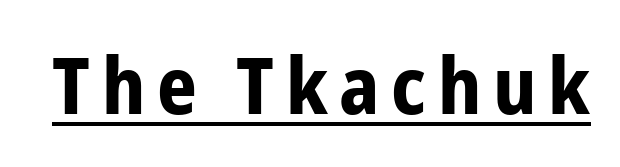
{"serif": "no", "italic": "no", "bold": "yes", "weight": "bold", "width": "condensed", "stroke_contrast": "low", "x_height": "medium", "monospaced": "no", "underline": "yes", "glyph_px": 78}
